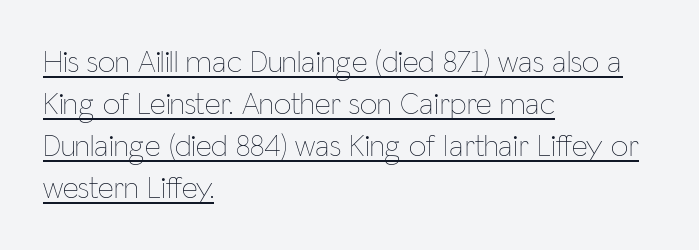
The image shows 31 px thin, condensed type, upright; set left-aligned, normal line spacing (1.35x), normal letter spacing, underlined; low stroke contrast and a medium x-height.
